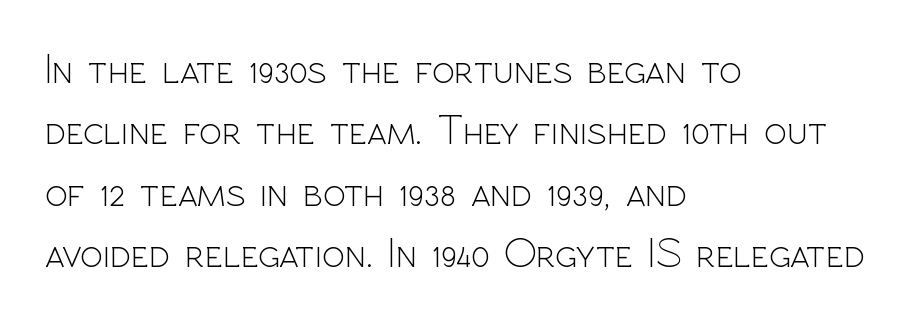
Q: Is the text bold? A: No.
Q: Is the text italic (slanted)? A: No, it is upright.
Q: Is the typeface a serif or a sans-serif typeface? A: Sans-serif.
Q: Is the text underlined? A: No.
Q: How is the paragraph aligned? A: Left-aligned.
Q: Is the spacing between letters normal or unusually wide? A: Normal.
Q: Is the spacing between lines tight, normal or loose? A: Normal.
Q: Width (condensed, normal, or wide)? A: Normal.
Q: x-height? A: Medium.
Q: Monospaced? A: No.
